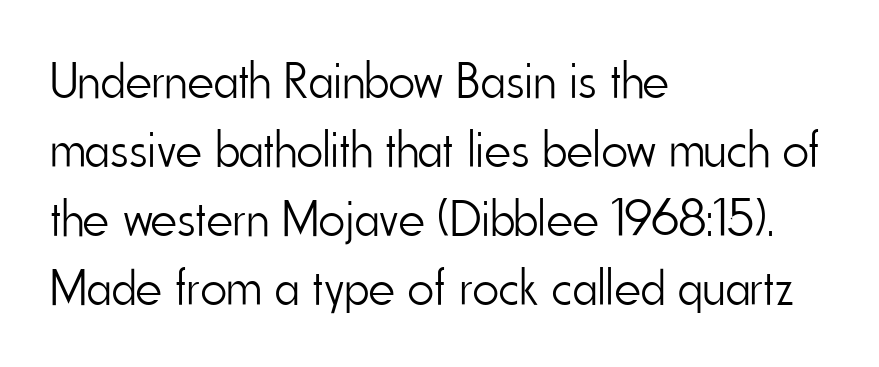
Summary of weight: not heavy and not bold. Posture: vertical. The gap between lines stays unmarked. These lines are composed in type without serifs. Short and long lines alike share a common starting point at left. Varying glyph widths throughout — classic text-font behaviour.
